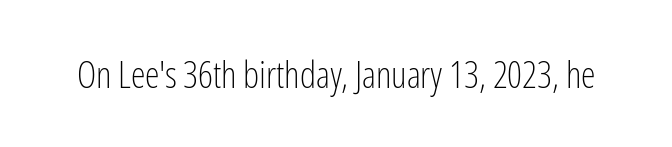
Q: Is the text bold? A: No.
Q: Is the text italic (slanted)? A: No, it is upright.
Q: Is the typeface a serif or a sans-serif typeface? A: Sans-serif.
Q: Is the text underlined? A: No.
Q: Is the spacing between letters normal or unusually wide? A: Normal.
Q: Width (condensed, normal, or wide)? A: Condensed.
Q: Stroke contrast? A: Low.
Q: x-height? A: Medium.
Q: Monospaced? A: No.
